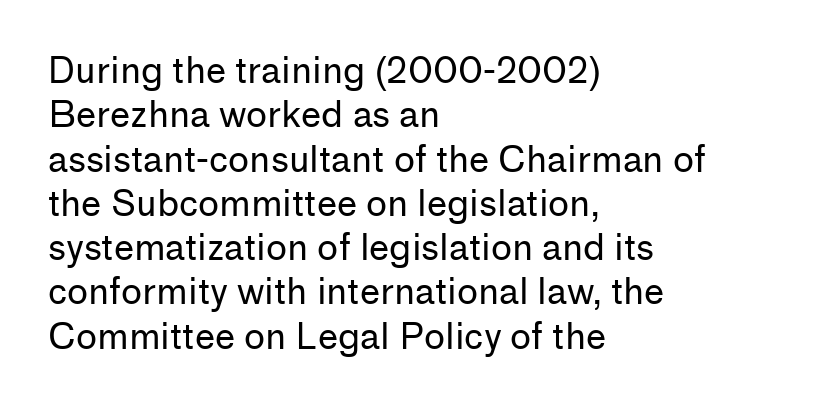
{"serif": "no", "italic": "no", "bold": "no", "weight": "regular", "width": "normal", "stroke_contrast": "low", "x_height": "medium", "monospaced": "no", "underline": "no", "align": "left", "line_spacing_ratio": 1.23, "letter_spacing": "normal", "letter_spacing_em": 0.0, "glyph_px": 36}
